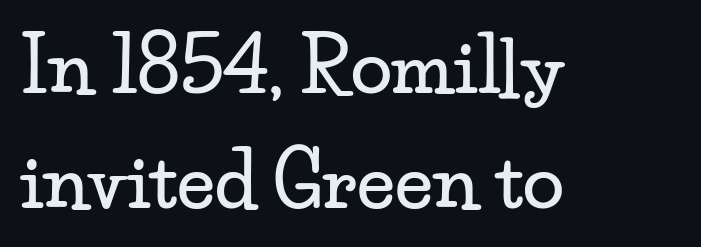
Honestly, there is no underline to notice here at all. Does the leading feel generous? No, just average. If you drew a line through each stem, it would be perfectly vertical. The paragraph shown leans on its left margin.
